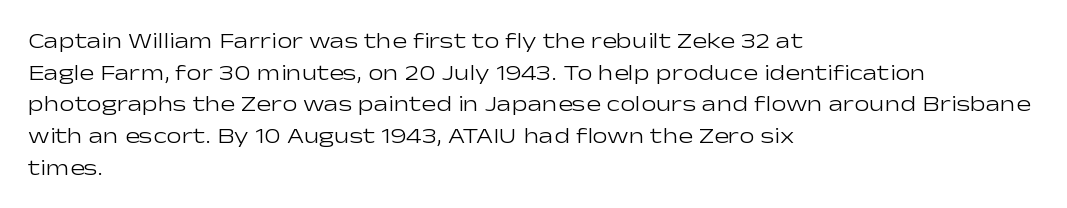
{"italic": "no", "bold": "no", "underline": "no", "align": "left", "line_spacing": "normal", "line_spacing_ratio": 1.44, "letter_spacing": "normal", "letter_spacing_em": 0.0, "glyph_px": 22}
